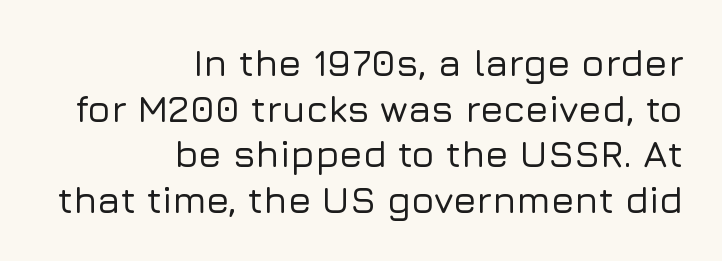
The type sits square on the baseline with zero lean. Does the type have serifs? No, each stem ends abruptly. The rendering uses natural spacing where letterforms have individual widths. Each word holds together tightly as a unit, with standard inter-letter gaps.
